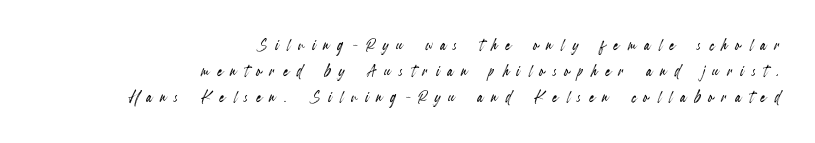
{"underline": "no", "align": "right", "line_spacing": "normal", "line_spacing_ratio": 1.29, "letter_spacing": "wide", "letter_spacing_em": 0.41, "glyph_px": 20}
